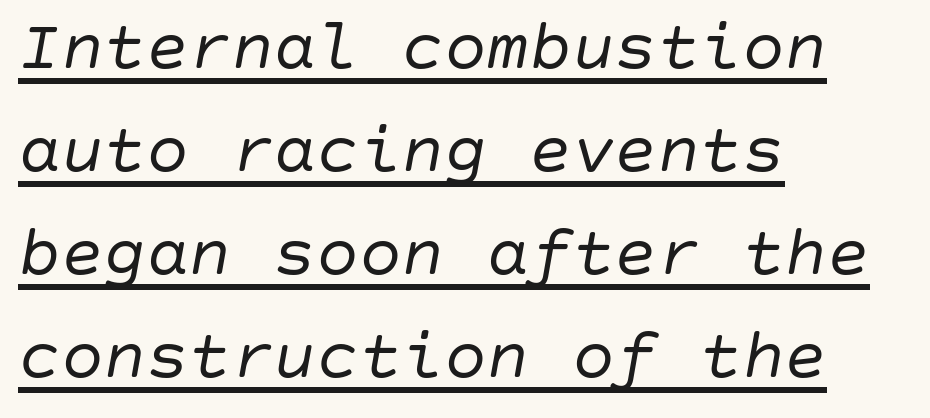
{"italic": "yes", "lean": "right", "slant_degrees": 10, "bold": "no", "weight": "regular", "width": "normal", "stroke_contrast": "low", "x_height": "large", "underline": "yes", "align": "left", "line_spacing": "normal", "line_spacing_ratio": 1.45, "letter_spacing": "normal", "letter_spacing_em": 0.0, "glyph_px": 71}
